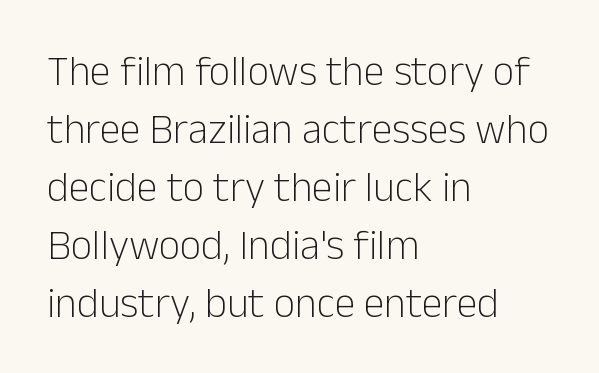
Font category for this specimen: sans-serif. Typeset ragged right — the left edge is the straight one. Nobody drew a line under any word here. Ordinary non-slanted type is in use.
